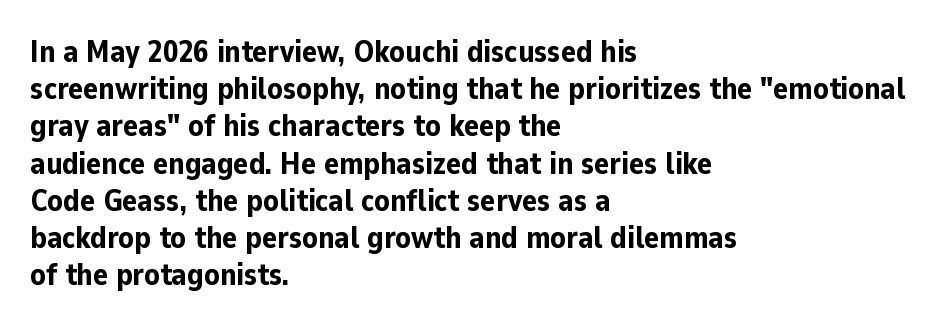
The image shows 31 px bold sans-serif type, upright; set left-aligned, line spacing 1.2x, normal letter spacing, not underlined; low stroke contrast and a medium x-height.
